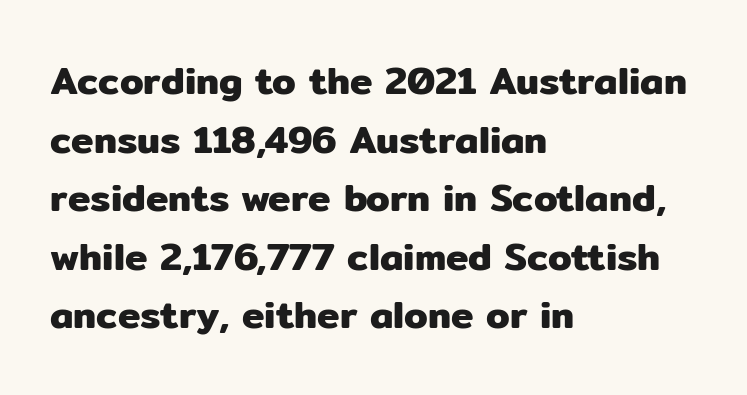
Q: Is the text italic (slanted)? A: No, it is upright.
Q: Is the typeface a serif or a sans-serif typeface? A: Sans-serif.
Q: Is the text underlined? A: No.
Q: How is the paragraph aligned? A: Left-aligned.
Q: Is the spacing between letters normal or unusually wide? A: Normal.
Q: Is the spacing between lines tight, normal or loose? A: Normal.
Q: Width (condensed, normal, or wide)? A: Normal.
Q: Stroke contrast? A: Low.
Q: x-height? A: Medium.
Q: Monospaced? A: No.
